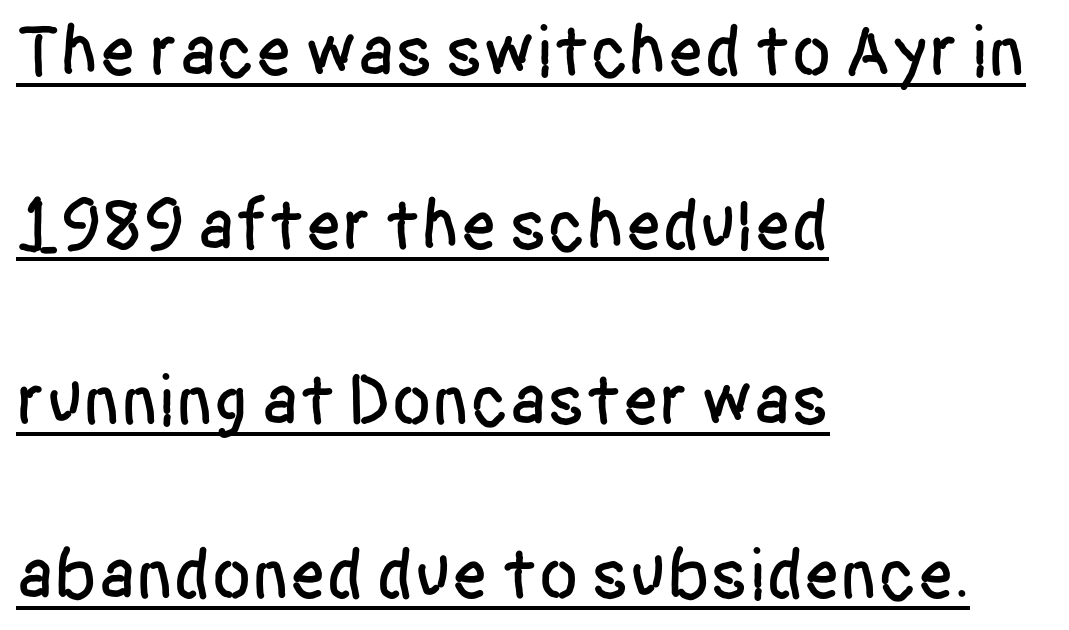
Q: Is the text italic (slanted)? A: No, it is upright.
Q: Is the typeface a serif or a sans-serif typeface? A: Sans-serif.
Q: Is the text underlined? A: Yes.
Q: How is the paragraph aligned? A: Left-aligned.
Q: Is the spacing between letters normal or unusually wide? A: Normal.
Q: Is the spacing between lines tight, normal or loose? A: Loose.
Q: Width (condensed, normal, or wide)? A: Condensed.
Q: Stroke contrast? A: Low.
Q: x-height? A: Large.
Q: Monospaced? A: No.
